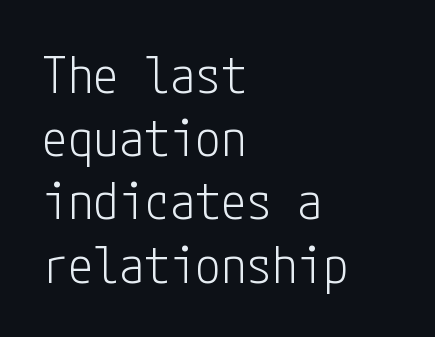
Q: Is the text bold? A: No.
Q: Is the text italic (slanted)? A: No, it is upright.
Q: Is the typeface a serif or a sans-serif typeface? A: Sans-serif.
Q: Is the text underlined? A: No.
Q: How is the paragraph aligned? A: Left-aligned.
Q: Is the spacing between letters normal or unusually wide? A: Normal.
Q: Width (condensed, normal, or wide)? A: Condensed.
Q: Stroke contrast? A: Low.
Q: x-height? A: Medium.
